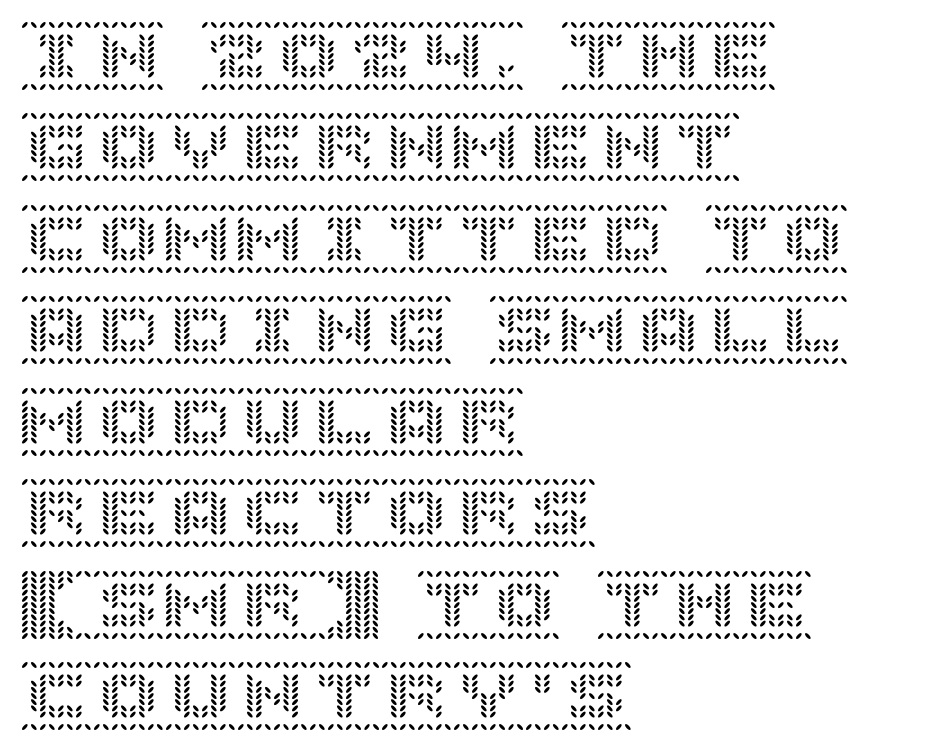
{"italic": "no", "width": "normal", "x_height": "large", "underline": "no", "align": "left", "line_spacing": "normal", "line_spacing_ratio": 1.27, "letter_spacing": "normal", "letter_spacing_em": 0.0, "glyph_px": 72}
